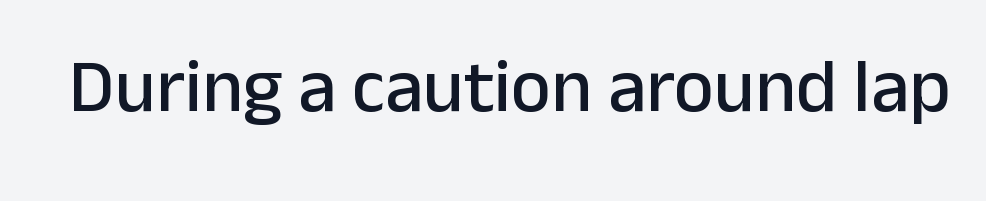
{"serif": "no", "italic": "no", "width": "normal", "stroke_contrast": "low", "x_height": "medium", "monospaced": "no", "underline": "no", "letter_spacing": "normal", "letter_spacing_em": 0.0, "glyph_px": 76}
